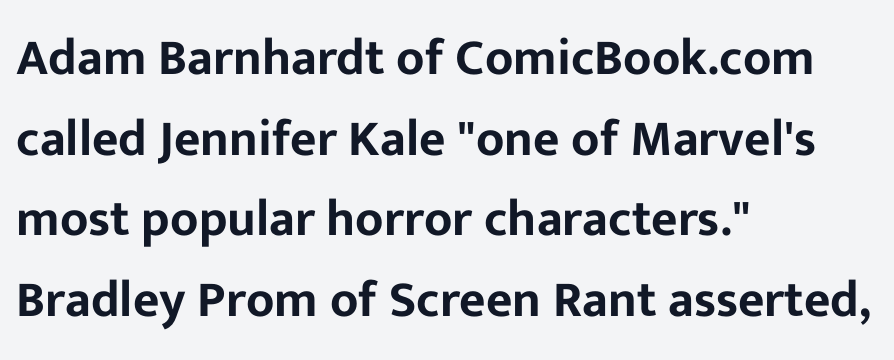
{"serif": "no", "italic": "no", "width": "normal", "stroke_contrast": "low", "x_height": "medium", "monospaced": "no", "underline": "no", "align": "left", "line_spacing": "normal", "line_spacing_ratio": 1.58, "letter_spacing": "normal", "letter_spacing_em": 0.0, "glyph_px": 51}
